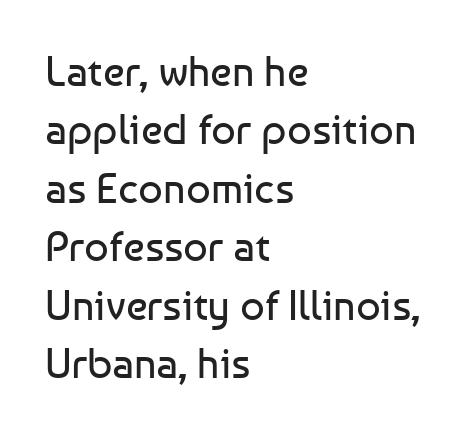
{"serif": "no", "italic": "no", "bold": "no", "weight": "regular", "width": "normal", "stroke_contrast": "low", "x_height": "medium", "monospaced": "no", "underline": "no", "align": "left", "line_spacing": "normal", "line_spacing_ratio": 1.36, "letter_spacing": "normal", "letter_spacing_em": 0.0, "glyph_px": 43}
